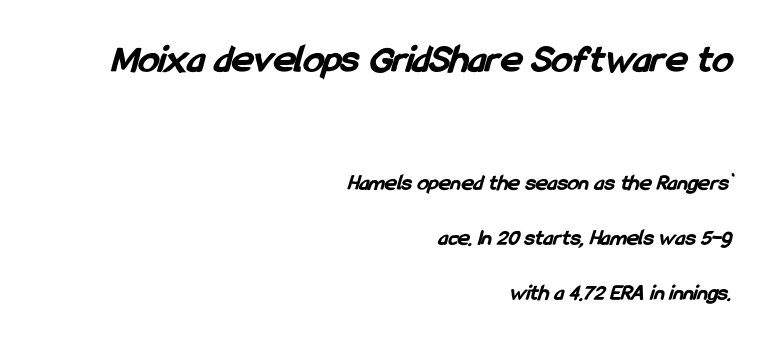
The image shows 41 px bold, condensed sans-serif type; set right-aligned, loose line spacing (2.41x), normal letter spacing, not underlined; the first (top) block is 1.78x larger; low stroke contrast and a medium x-height.
